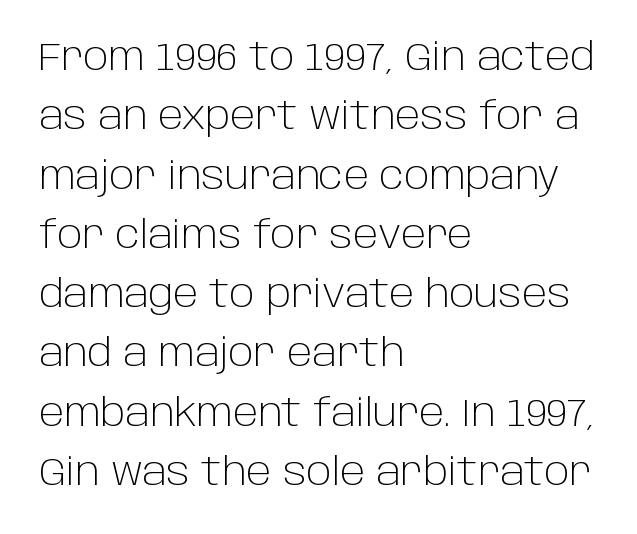
Q: Is the text bold? A: No.
Q: Is the text italic (slanted)? A: No, it is upright.
Q: Is the typeface a serif or a sans-serif typeface? A: Sans-serif.
Q: Is the text underlined? A: No.
Q: How is the paragraph aligned? A: Left-aligned.
Q: Is the spacing between letters normal or unusually wide? A: Normal.
Q: Is the spacing between lines tight, normal or loose? A: Normal.
Q: Width (condensed, normal, or wide)? A: Normal.
Q: Stroke contrast? A: Low.
Q: x-height? A: Large.
Q: Monospaced? A: No.
